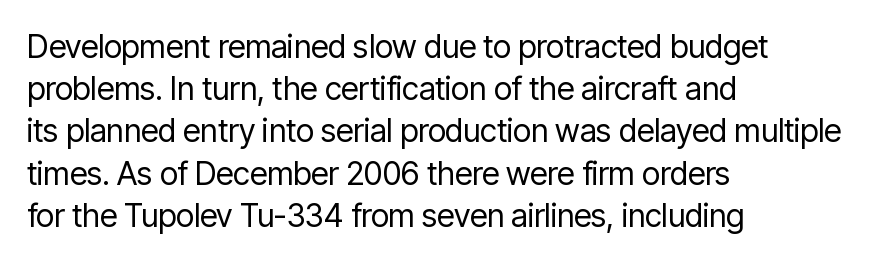
This is not heavy type; no bold has been used. Proportional: the letters do not fall into vertical columns. The space between consecutive lines is moderate. The rendering shows plain stroke endings on the letterforms — a sans-serif design. Nope, not italic — everything's standing straight.
